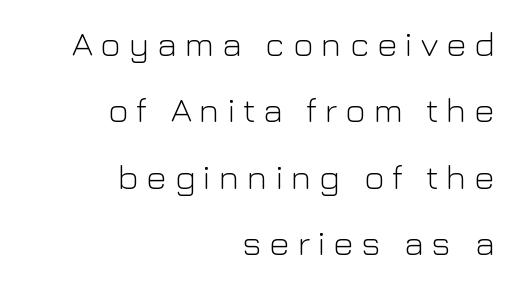
The image shows 35 px light sans-serif type, upright; set right-aligned, loose line spacing (1.9x), unusually wide letter spacing (+0.22 em), not underlined; low stroke contrast and a medium x-height.
